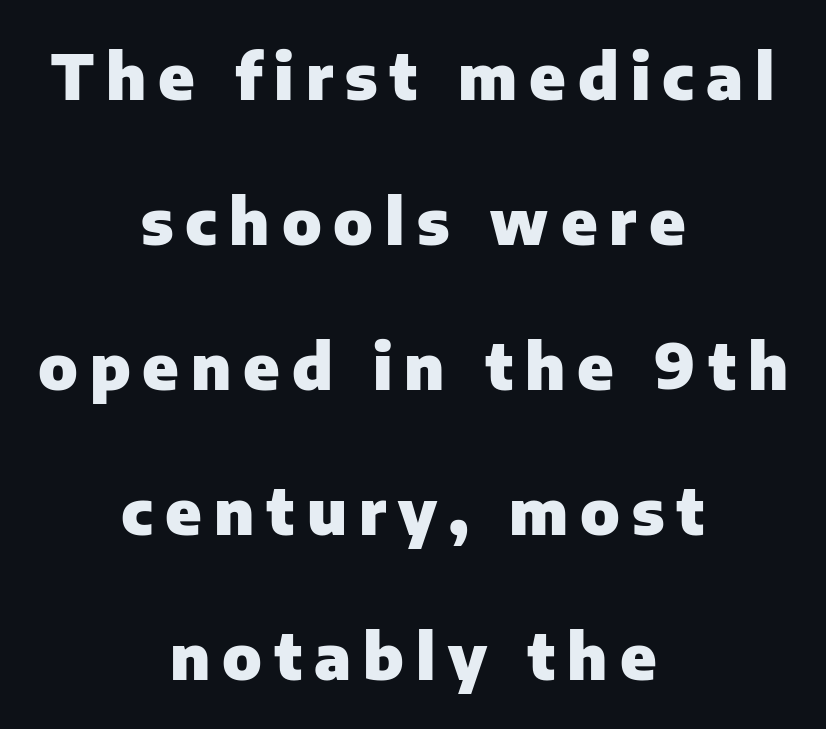
The image shows 63 px heavy sans-serif type, upright; set centered, loose line spacing (2.3x), not underlined; low stroke contrast and a medium x-height.
